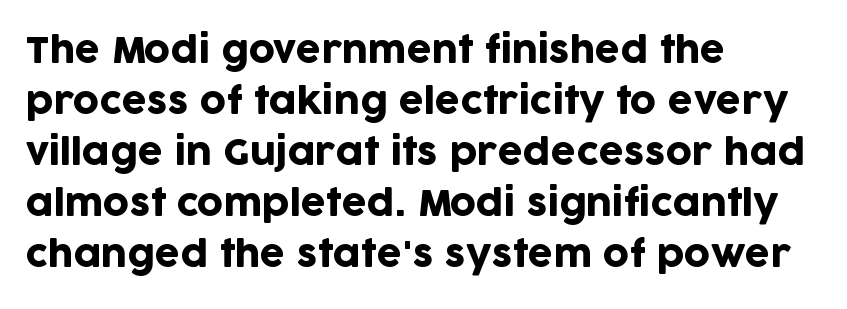
Examine the stroke ends and you'll find no serifs. Unlike italic type, these characters show no tilt at all. The horizontal fit of the characters is conventional and even. The zone under the glyphs is completely vacant. The typesetter chose a ragged-right arrangement here.
